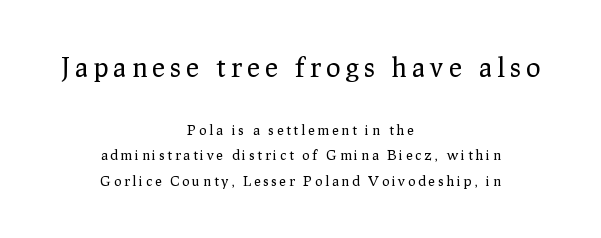
Q: Is the text bold? A: No.
Q: Is the text italic (slanted)? A: No, it is upright.
Q: Is the text underlined? A: No.
Q: How is the paragraph aligned? A: Centered.
Q: Is the spacing between letters normal or unusually wide? A: Unusually wide.
Q: Which block of text is set in a larger size, the first (top) or the second (bottom)? A: The first (top) one.
